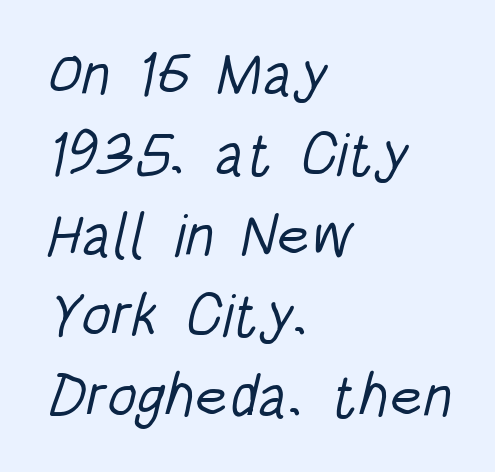
The image shows 60 px light, condensed sans-serif type; set left-aligned, normal line spacing (1.34x), normal letter spacing, not underlined; low stroke contrast and a large x-height.
